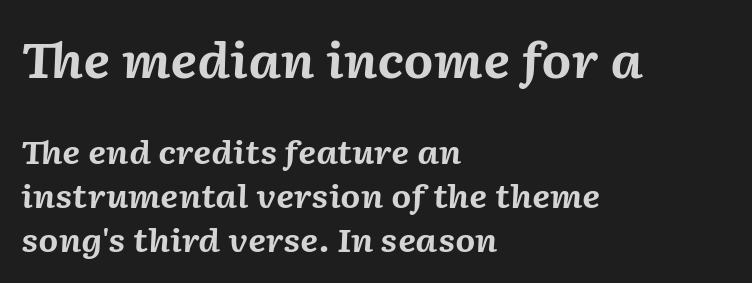
{"italic": "yes", "lean": "right", "slant_degrees": 2, "bold": "yes", "weight": "bold", "width": "normal", "stroke_contrast": "medium", "x_height": "medium", "monospaced": "no", "underline": "no", "align": "left", "line_spacing": "normal", "line_spacing_ratio": 1.38, "letter_spacing": "normal", "letter_spacing_em": 0.0, "larger_block": "first", "size_ratio": 1.5, "glyph_px": 48}
